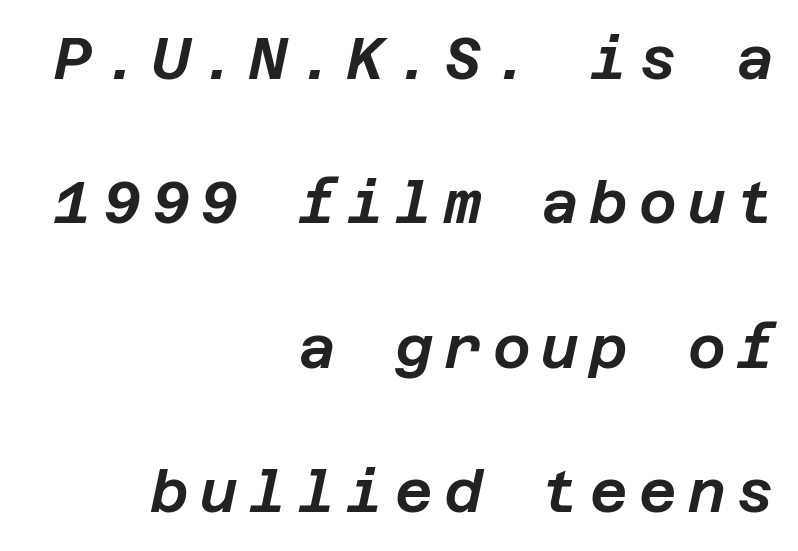
The rag falls on the left side of this text block. The whole block is typeset with a tilt. Descender tails drop into unmarked territory. The designer dialed line spacing up above the default.
